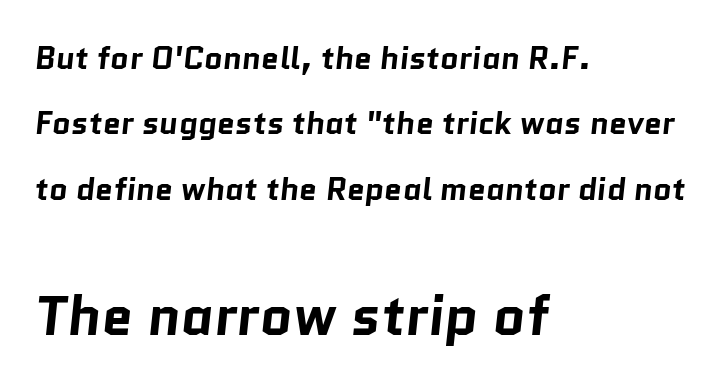
Which of the two is more prominent by size? The second, at the bottom. The passage is arranged the way most books set body copy — flush left. Looks like regular typesetting: each glyph gets only the width it needs. The typeface chosen for these lines omits serifs.
